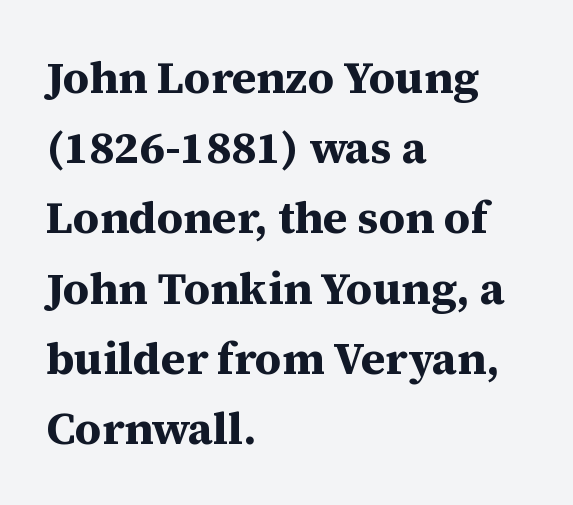
{"serif": "yes", "italic": "no", "bold": "yes", "weight": "bold", "width": "normal", "stroke_contrast": "medium", "x_height": "medium", "monospaced": "no", "underline": "no", "align": "left", "line_spacing": "normal", "line_spacing_ratio": 1.56, "letter_spacing": "normal", "letter_spacing_em": 0.0, "glyph_px": 45}
